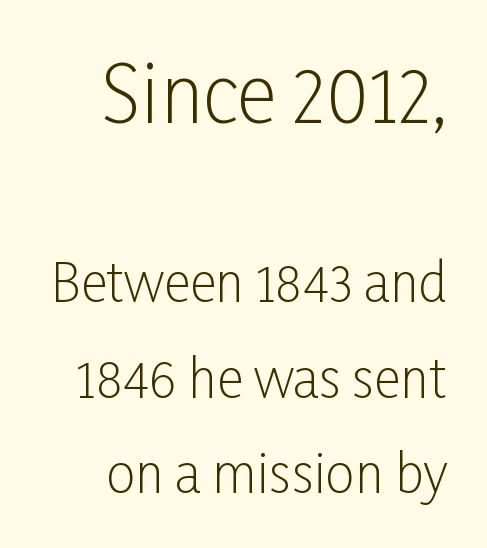
The image shows 78 px light, condensed sans-serif type, upright; set line spacing 1.84x, normal letter spacing, not underlined; the first (top) block is 1.5x larger; low stroke contrast and a medium x-height.
